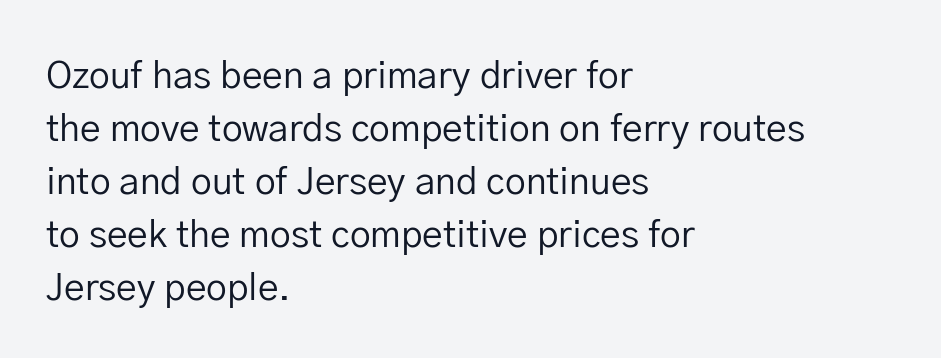
Regular leading. Stroke thickness stays within the range of a standard reading face or lighter. The passage is arranged the way most books set body copy — flush left. The rendering uses natural spacing where letterforms have individual widths. The face used here is a sans, in the tradition of grotesques and geometrics.
